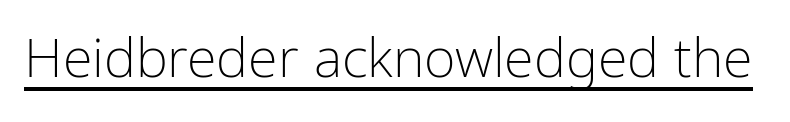
The rendering uses natural spacing where letterforms have individual widths. If you drew a line through each stem, it would be perfectly vertical. This is sans-serif lettering, the kind often seen on screens and signage. Vertical stems look standard width or narrower in stroke. You could call the tracking neutral — neither tight nor loose. Each line of the rendering has a horizontal stroke beneath the glyphs.
